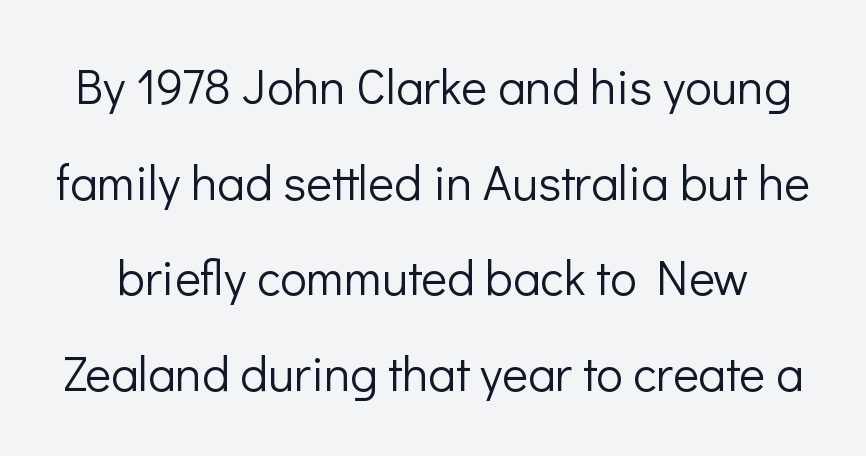
Q: Is the text bold? A: No.
Q: Is the text italic (slanted)? A: No, it is upright.
Q: Is the typeface a serif or a sans-serif typeface? A: Sans-serif.
Q: Is the text underlined? A: No.
Q: Is the spacing between letters normal or unusually wide? A: Normal.
Q: Is the spacing between lines tight, normal or loose? A: Loose.
Q: Width (condensed, normal, or wide)? A: Normal.
Q: Stroke contrast? A: Low.
Q: x-height? A: Medium.
Q: Monospaced? A: No.
